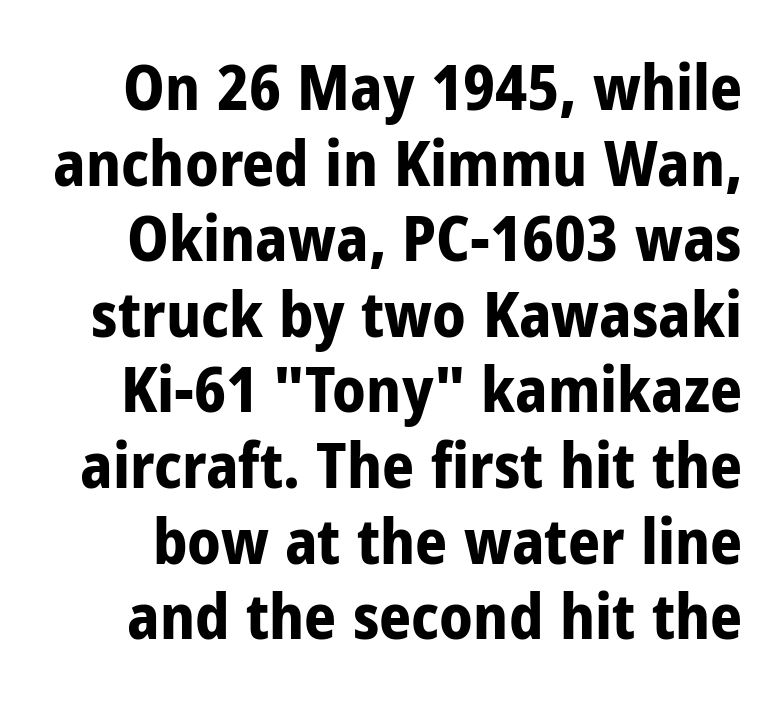
The words here are not underlined. Heavy, bold letterforms. The typography opts for an upright posture over an oblique one. Nope, no serifs anywhere on these letters.
